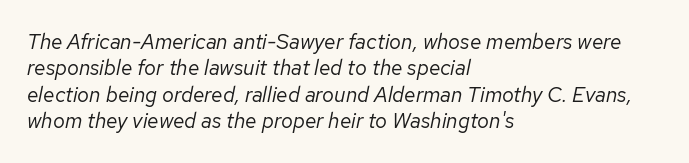
If you drew a ruler down the left edge, every line would touch it. Underlining? Definitely not there. The space between consecutive lines is moderate. The font's italic variant was chosen for this text.
